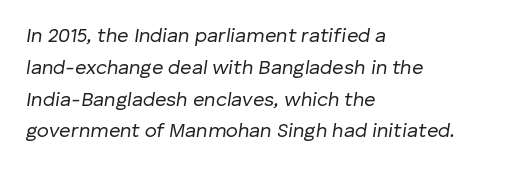
{"italic": "yes", "lean": "right", "slant_degrees": 8, "bold": "no", "underline": "no", "align": "left", "line_spacing": "normal", "line_spacing_ratio": 1.59, "letter_spacing": "normal", "letter_spacing_em": 0.0, "glyph_px": 20}
